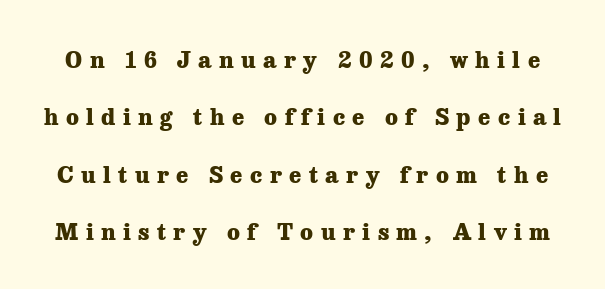
Someone cranked the tracking dial way up on this one. Plain, unruled lines of type. Posture: upright roman. Every letter is thick-stroked: bold, no question.
